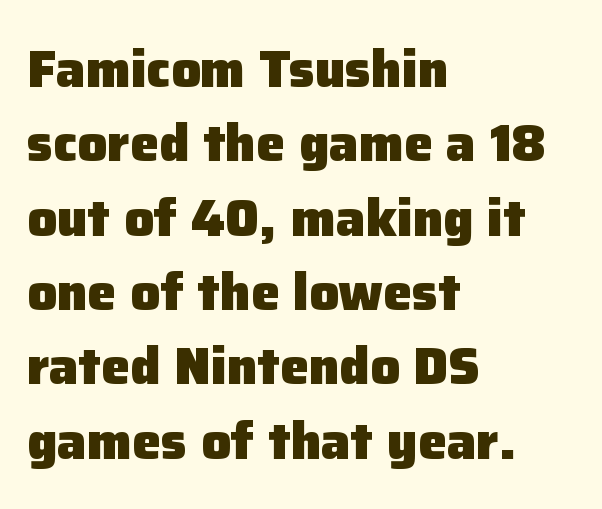
Q: Is the text bold? A: Yes.
Q: Is the text italic (slanted)? A: No, it is upright.
Q: Is the typeface a serif or a sans-serif typeface? A: Sans-serif.
Q: Is the text underlined? A: No.
Q: How is the paragraph aligned? A: Left-aligned.
Q: Is the spacing between letters normal or unusually wide? A: Normal.
Q: Is the spacing between lines tight, normal or loose? A: Normal.
Q: Width (condensed, normal, or wide)? A: Normal.
Q: Stroke contrast? A: Low.
Q: x-height? A: Medium.
Q: Monospaced? A: No.
